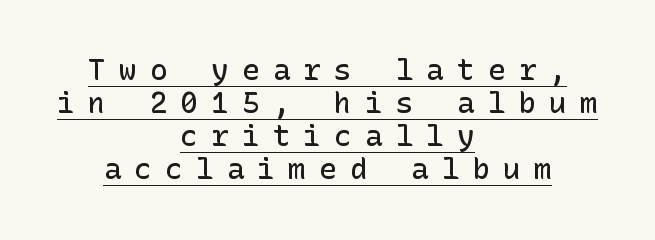
What weight is shown? A semibold, between regular and bold. The rag falls on both sides of this text block equally. The tracking reads as deliberately expanded to a designer's eye. Quick note: underline on. Regarding serifs, this sample does without them.
